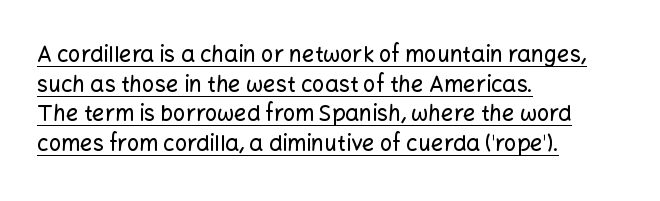
Beneath each row of characters lies a ruled line. Notice how descenders clear the ascenders below comfortably — that's standard leading. Posture: vertical. The type is set solid horizontally, with unmodified tracking. The compositor pushed each line to the left boundary.
